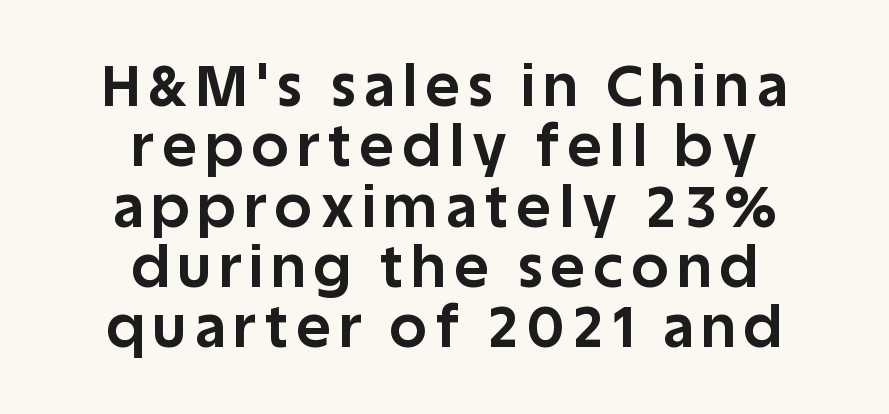
{"serif": "no", "italic": "no", "bold": "yes", "weight": "bold", "width": "normal", "stroke_contrast": "low", "x_height": "large", "monospaced": "no", "underline": "no", "align": "center", "line_spacing": "tight", "line_spacing_ratio": 1.04, "glyph_px": 58}
